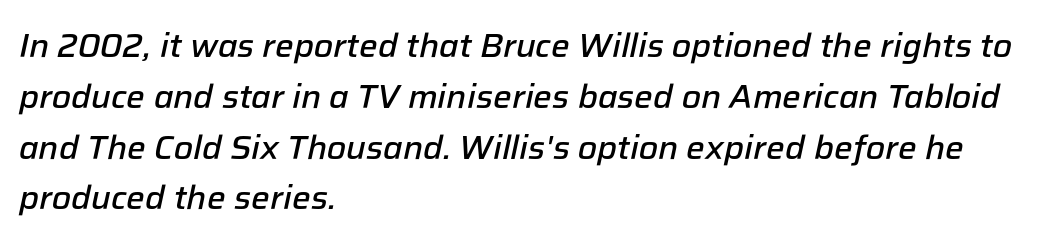
The image shows 33 px semibold type, italic (leaning right); set left-aligned, normal line spacing (1.54x), normal letter spacing, not underlined; low stroke contrast and a medium x-height.
